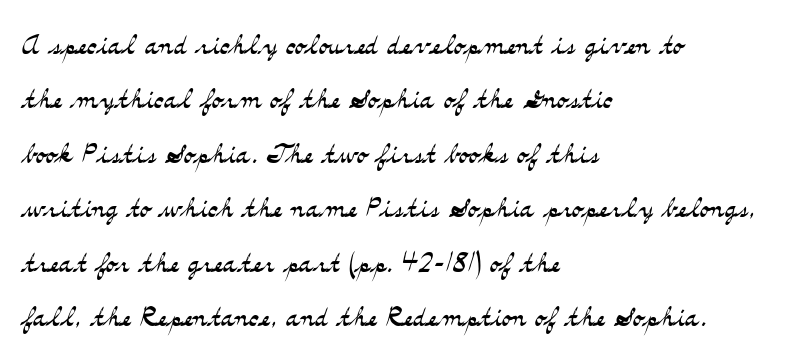
The image shows 37 px light, wide serif type; set left-aligned, normal line spacing (1.47x), normal letter spacing, not underlined; medium stroke contrast and a small x-height.
